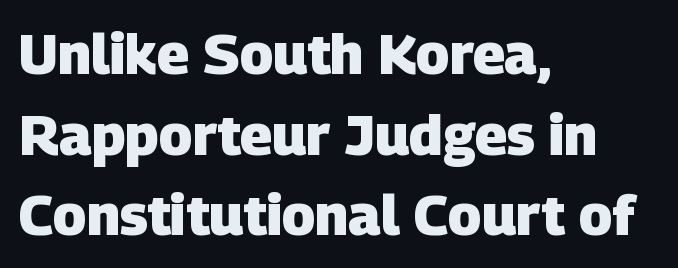
Q: Is the text bold? A: Yes.
Q: Is the typeface a serif or a sans-serif typeface? A: Sans-serif.
Q: Is the text underlined? A: No.
Q: How is the paragraph aligned? A: Left-aligned.
Q: Is the spacing between letters normal or unusually wide? A: Normal.
Q: Is the spacing between lines tight, normal or loose? A: Normal.
Q: Width (condensed, normal, or wide)? A: Normal.
Q: Stroke contrast? A: Low.
Q: x-height? A: Large.
Q: Monospaced? A: No.
